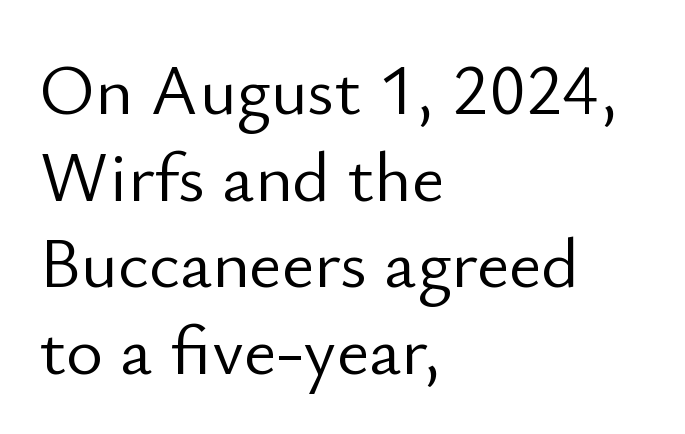
{"serif": "no", "italic": "no", "bold": "no", "weight": "light", "width": "normal", "stroke_contrast": "low", "x_height": "small", "monospaced": "no", "underline": "no", "align": "left", "line_spacing_ratio": 1.22, "letter_spacing": "normal", "letter_spacing_em": 0.0, "glyph_px": 71}
